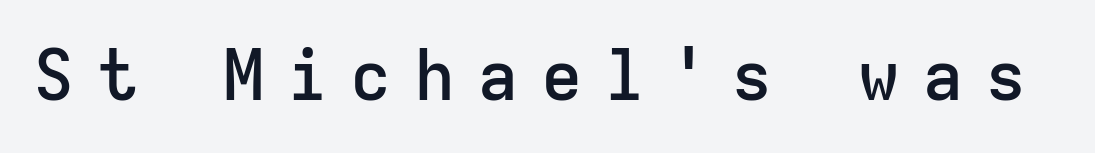
{"serif": "no", "italic": "no", "bold": "semi", "weight": "semibold", "width": "normal", "stroke_contrast": "low", "x_height": "medium", "monospaced": "yes", "underline": "no", "letter_spacing": "wide", "letter_spacing_em": 0.32, "glyph_px": 69}
